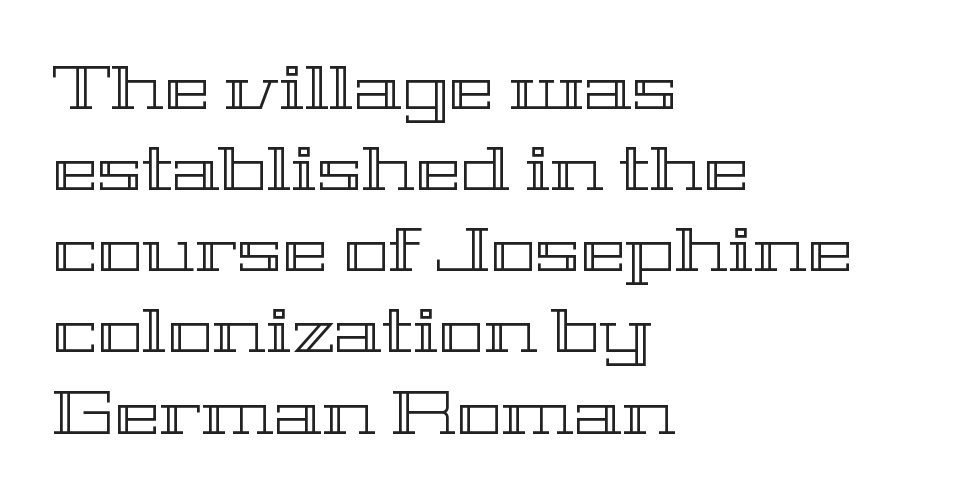
Q: Is the text italic (slanted)? A: No, it is upright.
Q: Is the text underlined? A: No.
Q: How is the paragraph aligned? A: Left-aligned.
Q: Is the spacing between letters normal or unusually wide? A: Normal.
Q: Is the spacing between lines tight, normal or loose? A: Normal.
Q: Width (condensed, normal, or wide)? A: Wide.
Q: x-height? A: Medium.
Q: Monospaced? A: No.
